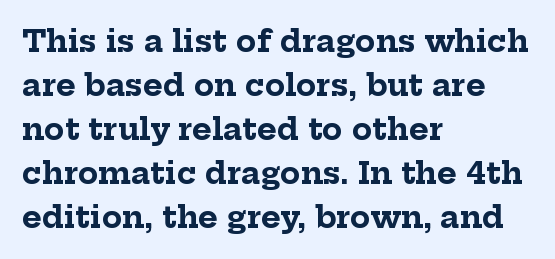
Q: Is the text bold? A: Yes.
Q: Is the text italic (slanted)? A: No, it is upright.
Q: Is the typeface a serif or a sans-serif typeface? A: Serif.
Q: Is the text underlined? A: No.
Q: How is the paragraph aligned? A: Left-aligned.
Q: Is the spacing between letters normal or unusually wide? A: Normal.
Q: Is the spacing between lines tight, normal or loose? A: Normal.
Q: Width (condensed, normal, or wide)? A: Normal.
Q: Stroke contrast? A: Low.
Q: x-height? A: Medium.
Q: Monospaced? A: No.
